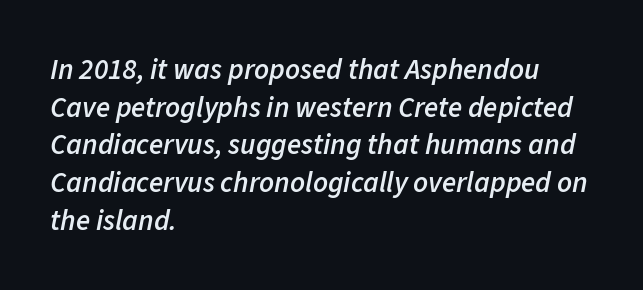
The image shows 29 px semibold type, italic (leaning right); set left-aligned, normal line spacing (1.3x), normal letter spacing, not underlined; low stroke contrast and a medium x-height.
